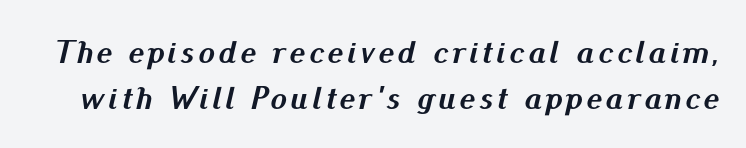
The image shows 33 px semibold type, italic (leaning right); set normal line spacing (1.4x), not underlined; medium stroke contrast and a small x-height.
